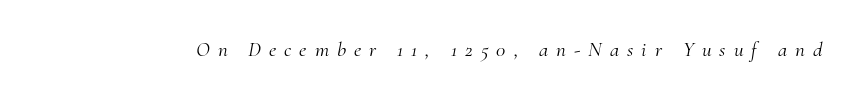
{"italic": "yes", "lean": "right", "slant_degrees": 10, "bold": "no", "underline": "no", "letter_spacing": "wide", "letter_spacing_em": 0.38, "glyph_px": 21}
